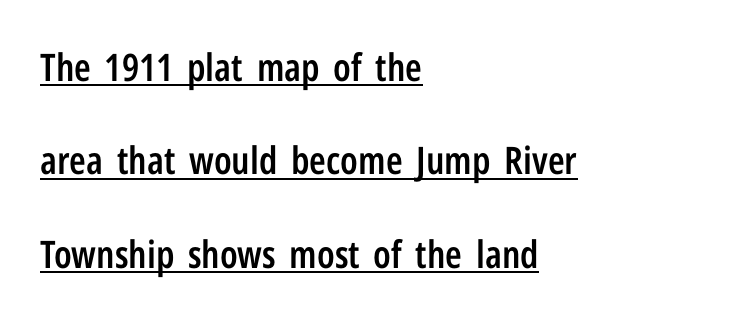
The image shows 38 px semibold, condensed sans-serif type, upright; set left-aligned, loose line spacing (2.46x), normal letter spacing, underlined; low stroke contrast and a medium x-height.
